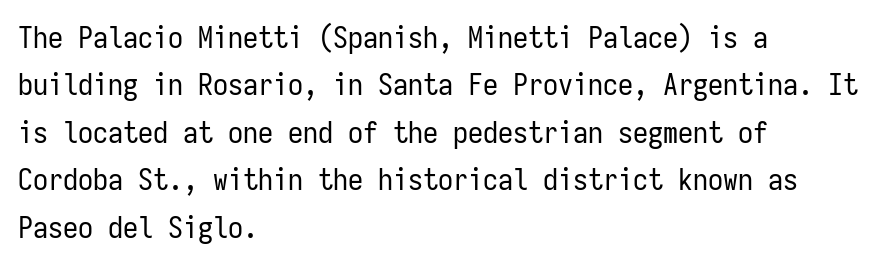
{"serif": "no", "italic": "no", "bold": "no", "weight": "regular", "width": "condensed", "stroke_contrast": "low", "x_height": "medium", "monospaced": "yes", "underline": "no", "align": "left", "line_spacing": "normal", "line_spacing_ratio": 1.58, "letter_spacing": "normal", "letter_spacing_em": 0.0, "glyph_px": 30}
